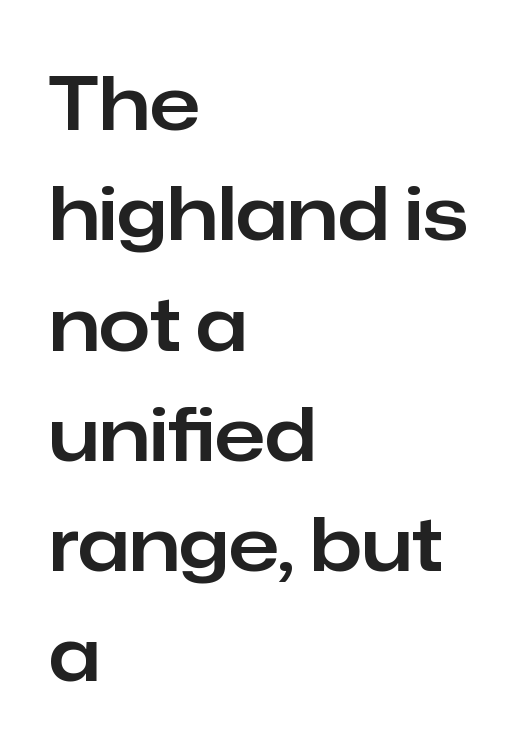
Q: Is the text italic (slanted)? A: No, it is upright.
Q: Is the typeface a serif or a sans-serif typeface? A: Sans-serif.
Q: Is the text underlined? A: No.
Q: How is the paragraph aligned? A: Left-aligned.
Q: Is the spacing between letters normal or unusually wide? A: Normal.
Q: Is the spacing between lines tight, normal or loose? A: Normal.
Q: Width (condensed, normal, or wide)? A: Normal.
Q: Stroke contrast? A: Low.
Q: x-height? A: Medium.
Q: Monospaced? A: No.
